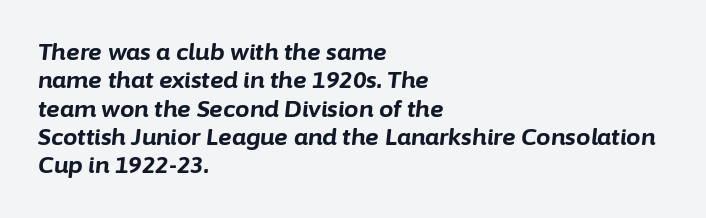
The image shows 23 px bold type, italic (leaning right); set left-aligned, line spacing 1.23x, normal letter spacing, not underlined.
